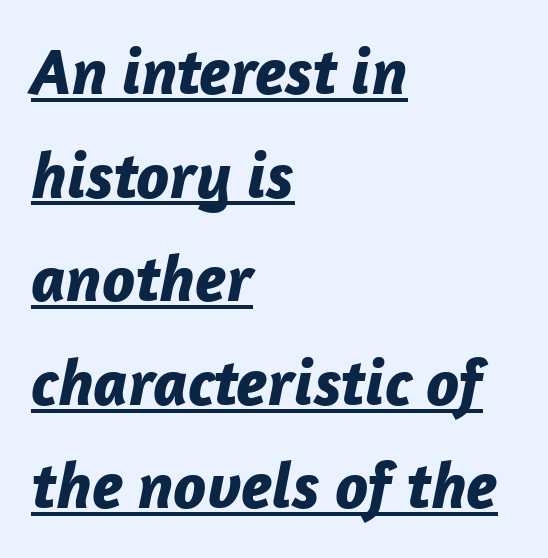
Q: Is the text bold? A: Yes.
Q: Is the text italic (slanted)? A: Yes, it leans right by about 12 degrees.
Q: Is the text underlined? A: Yes.
Q: How is the paragraph aligned? A: Left-aligned.
Q: Is the spacing between letters normal or unusually wide? A: Normal.
Q: Is the spacing between lines tight, normal or loose? A: Normal.
Q: Width (condensed, normal, or wide)? A: Normal.
Q: Stroke contrast? A: Low.
Q: x-height? A: Medium.
Q: Monospaced? A: No.
